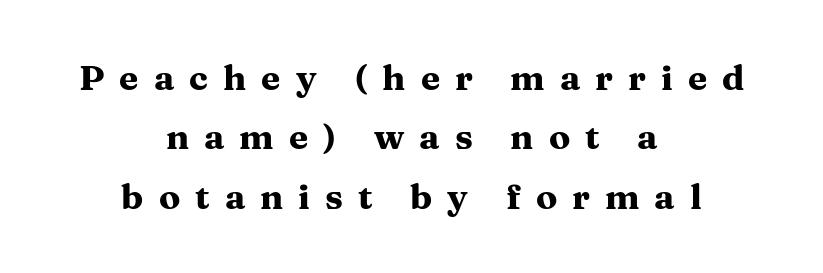
{"serif": "yes", "italic": "no", "bold": "yes", "weight": "heavy", "width": "wide", "stroke_contrast": "medium", "x_height": "medium", "monospaced": "no", "underline": "no", "align": "center", "line_spacing": "normal", "line_spacing_ratio": 1.7, "letter_spacing": "wide", "letter_spacing_em": 0.43, "glyph_px": 35}
